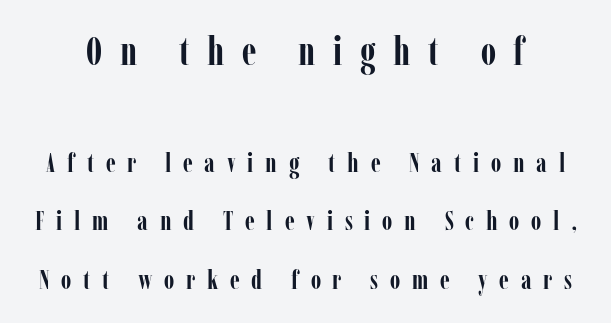
The passage shown is emphatically bold. When letters stand straight like this, we call the style roman or upright. Does the bottom block carry the larger type? No, the top block does. Clear beneath every line of the passage. Think of a printed novel: that variable character pitch is what you see here.
